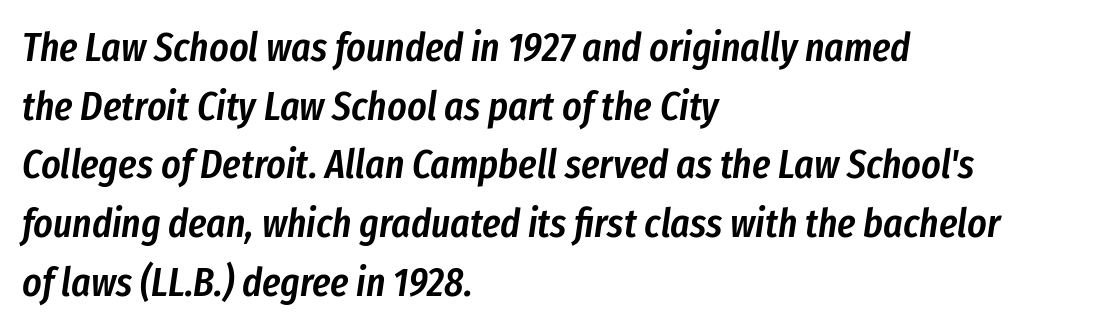
Q: Is the text bold? A: Semi-bold.
Q: Is the text italic (slanted)? A: Yes, it leans right by about 8 degrees.
Q: Is the text underlined? A: No.
Q: How is the paragraph aligned? A: Left-aligned.
Q: Is the spacing between letters normal or unusually wide? A: Normal.
Q: Is the spacing between lines tight, normal or loose? A: Normal.
Q: Width (condensed, normal, or wide)? A: Condensed.
Q: Stroke contrast? A: Low.
Q: x-height? A: Medium.
Q: Monospaced? A: No.
